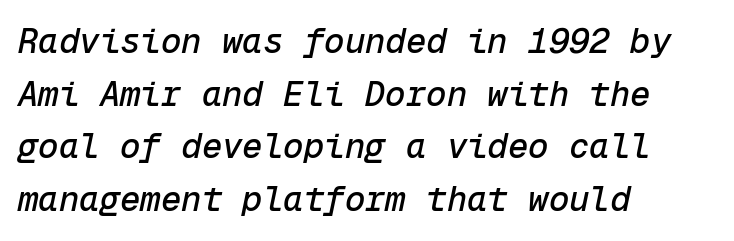
Q: Is the text italic (slanted)? A: Yes, it leans right by about 12 degrees.
Q: Is the text underlined? A: No.
Q: How is the paragraph aligned? A: Left-aligned.
Q: Is the spacing between letters normal or unusually wide? A: Normal.
Q: Is the spacing between lines tight, normal or loose? A: Normal.
Q: Width (condensed, normal, or wide)? A: Normal.
Q: Stroke contrast? A: Low.
Q: x-height? A: Medium.
Q: Monospaced? A: Yes.
